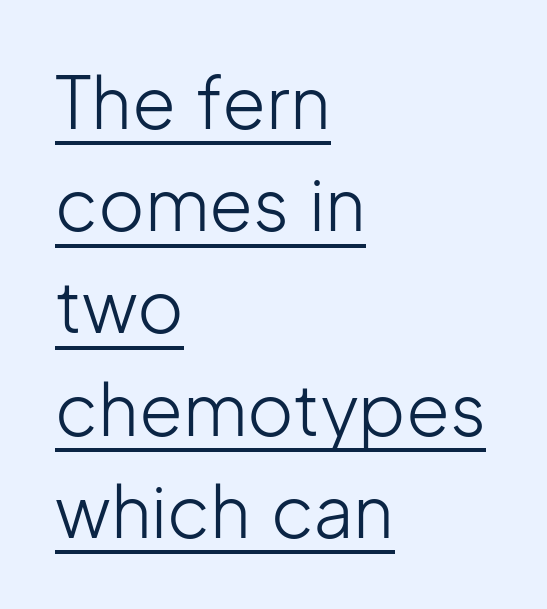
{"serif": "no", "italic": "no", "bold": "no", "weight": "light", "width": "normal", "stroke_contrast": "low", "x_height": "medium", "monospaced": "no", "underline": "yes", "align": "left", "line_spacing": "normal", "line_spacing_ratio": 1.44, "letter_spacing": "normal", "letter_spacing_em": 0.0, "glyph_px": 71}
